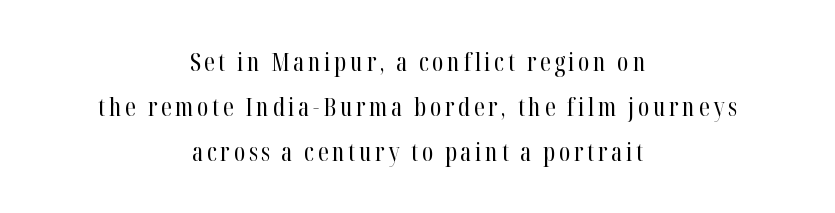
{"italic": "no", "bold": "no", "underline": "no", "align": "center", "line_spacing_ratio": 1.8, "glyph_px": 25}
